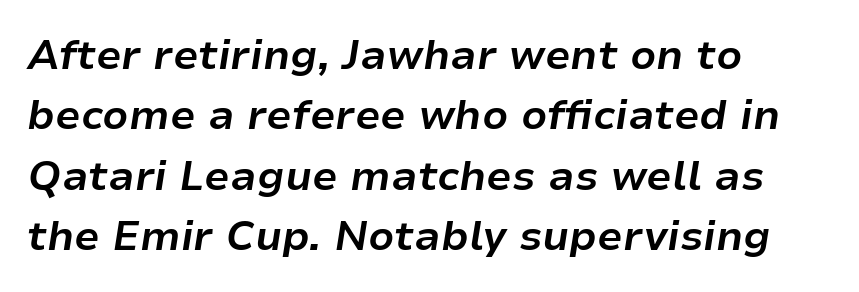
The image shows 41 px bold type, italic (leaning right); set left-aligned, normal line spacing (1.47x), normal letter spacing, not underlined; low stroke contrast and a medium x-height.
